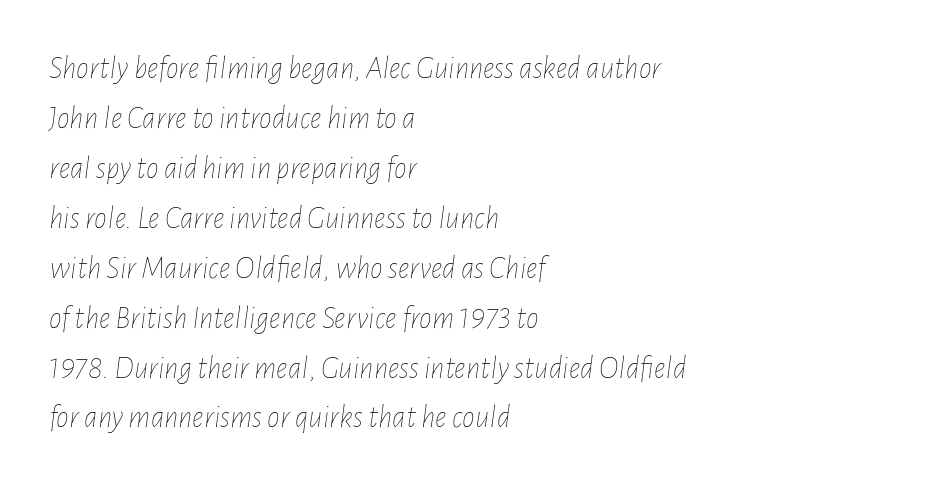
Is the type slanted? Yes — the strokes lean at a clear angle. Glance below the letters and you will spot only blank space. The letters advance in unequal steps, a hallmark of proportional type. Is the type heavy? It reads as light-to-regular instead. Horizontal bands of white between lines are of average thickness. Between one letter and the next there's only the usual sliver of space.
